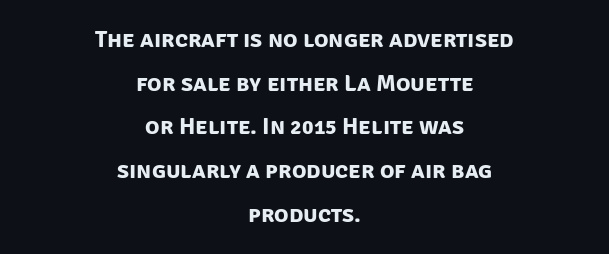
{"bold": "yes", "underline": "no", "align": "center", "line_spacing_ratio": 1.82, "letter_spacing": "normal", "letter_spacing_em": 0.0, "glyph_px": 24}
